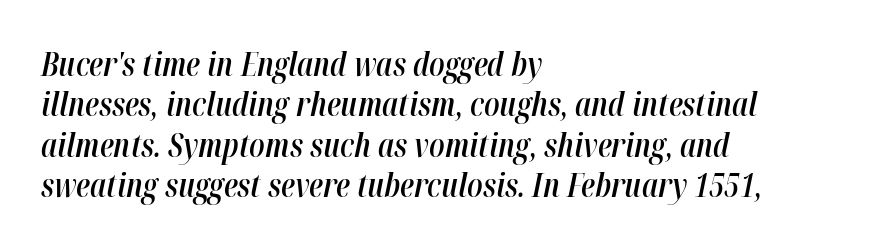
{"italic": "yes", "lean": "right", "slant_degrees": 12, "bold": "semi", "weight": "semibold", "width": "condensed", "stroke_contrast": "high", "x_height": "medium", "monospaced": "no", "underline": "no", "align": "left", "line_spacing": "normal", "line_spacing_ratio": 1.26, "letter_spacing": "normal", "letter_spacing_em": 0.0, "glyph_px": 32}
